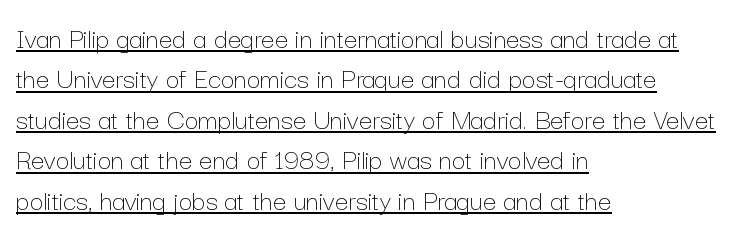
Note the varied advance widths — an 'i' is clearly narrower than an 'm'. Every character sits straight up, as roman type does. Observe the ordinary spacing: letters are neighbours, not strangers. Heaviness? Minimal to ordinary, like unemphasized prose. Compared with typical paragraphs, the rows here are spaced about the same.
